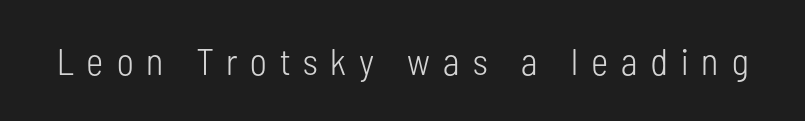
{"serif": "no", "italic": "no", "bold": "no", "weight": "light", "width": "condensed", "stroke_contrast": "low", "x_height": "medium", "monospaced": "no", "underline": "no", "letter_spacing": "wide", "letter_spacing_em": 0.35, "glyph_px": 37}
